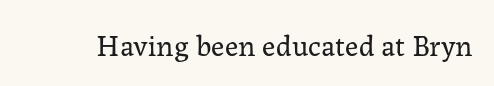
{"serif": "yes", "italic": "no", "bold": "no", "weight": "regular", "width": "normal", "stroke_contrast": "low", "x_height": "medium", "monospaced": "no", "underline": "no", "letter_spacing": "normal", "letter_spacing_em": 0.0, "glyph_px": 30}
